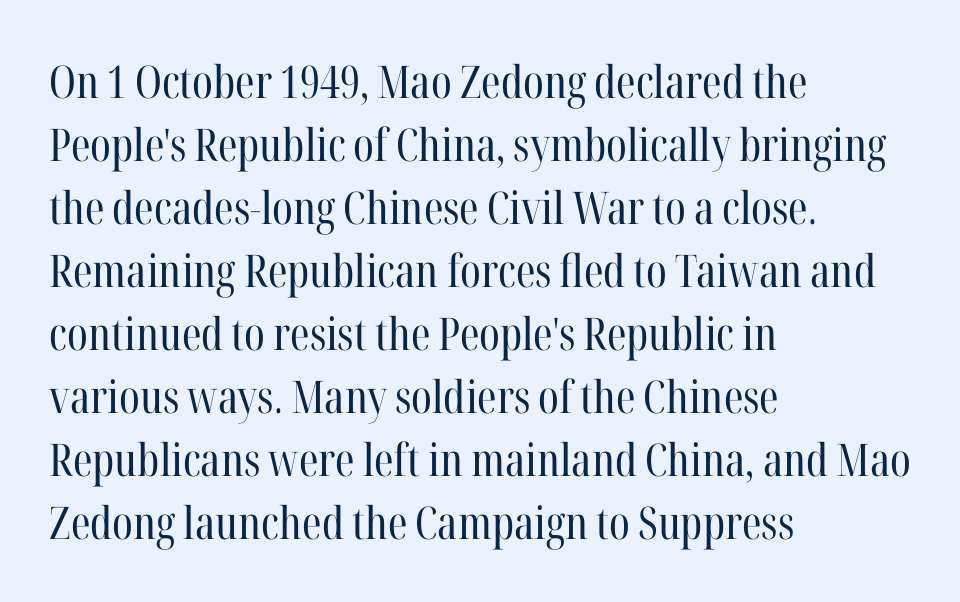
The image shows 45 px regular-weight, condensed serif type, upright; set left-aligned, normal line spacing (1.4x), normal letter spacing, not underlined; high stroke contrast and a medium x-height.
